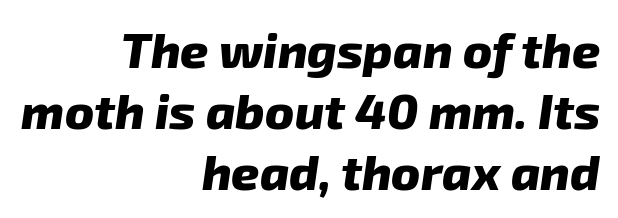
{"serif": "no", "bold": "yes", "weight": "heavy", "width": "normal", "stroke_contrast": "low", "x_height": "medium", "monospaced": "no", "underline": "no", "align": "right", "line_spacing_ratio": 1.24, "letter_spacing": "normal", "letter_spacing_em": 0.0, "glyph_px": 49}
